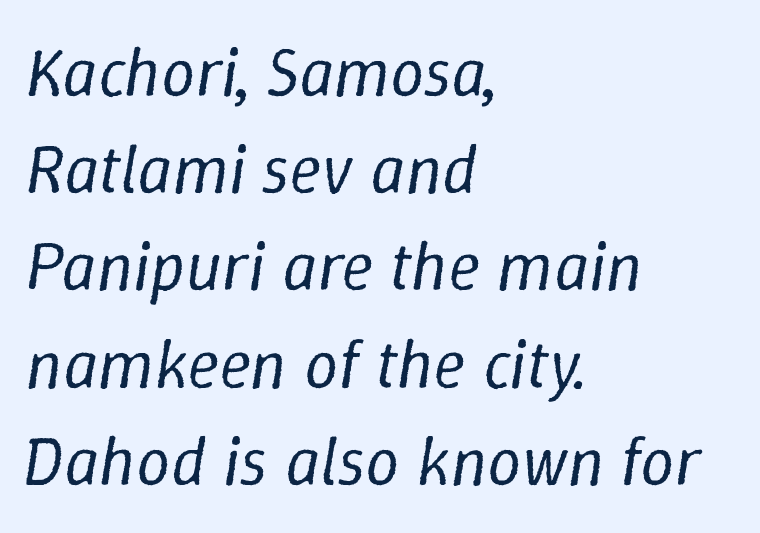
The image shows 68 px regular-weight type, italic (leaning right); set left-aligned, normal line spacing (1.43x), normal letter spacing, not underlined; low stroke contrast and a medium x-height.
